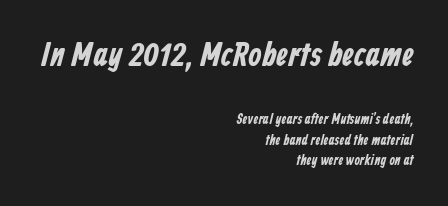
{"serif": "no", "width": "condensed", "stroke_contrast": "low", "x_height": "medium", "monospaced": "no", "underline": "no", "align": "right", "line_spacing": "normal", "line_spacing_ratio": 1.45, "letter_spacing": "normal", "letter_spacing_em": 0.0, "larger_block": "first", "size_ratio": 2.43, "glyph_px": 34}
